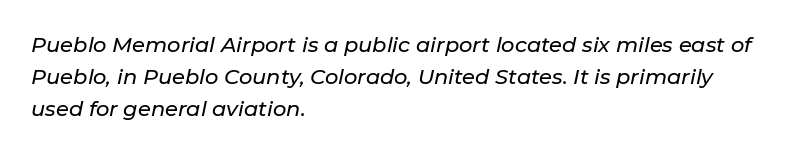
There is no visible air inserted between adjacent glyphs. Clear beneath every line of the passage. Reading down the block, your eye returns to a fixed left position each line. The axis of the letterforms is tilted away from vertical. The lines sit at an ordinary, default distance from one another.
